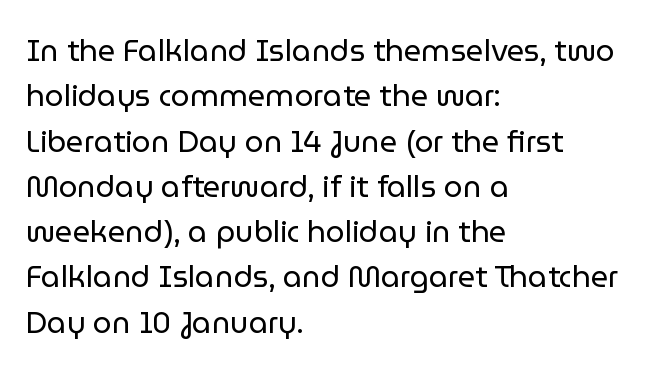
The image shows 30 px regular-weight sans-serif type, upright; set left-aligned, normal line spacing (1.51x), normal letter spacing, not underlined; low stroke contrast and a medium x-height.
